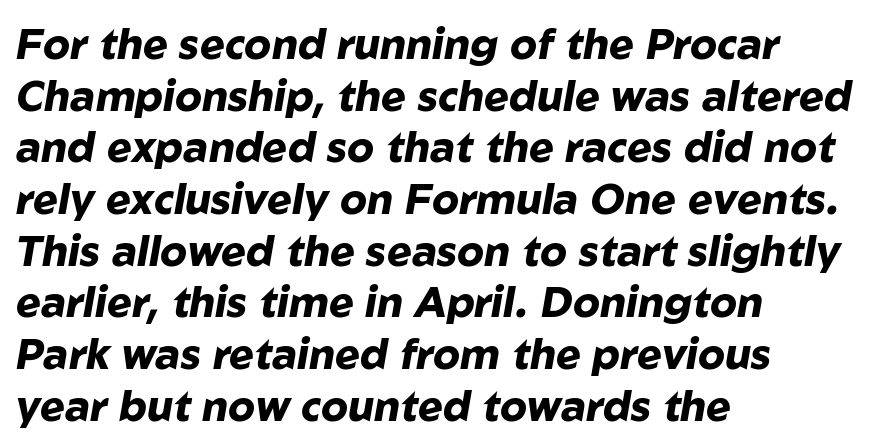
The image shows 42 px heavy type, italic (leaning right); set left-aligned, line spacing 1.23x, normal letter spacing, not underlined; low stroke contrast and a medium x-height.
